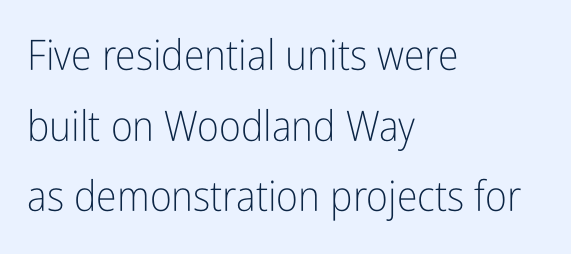
A typesetter would label this face a sans. The typography opts for an upright posture over an oblique one. Glyph-to-glyph distance matches everyday printed text. The baseline area is clear. The weight tops out at a normal text grade. Layout note: lines flush left.
